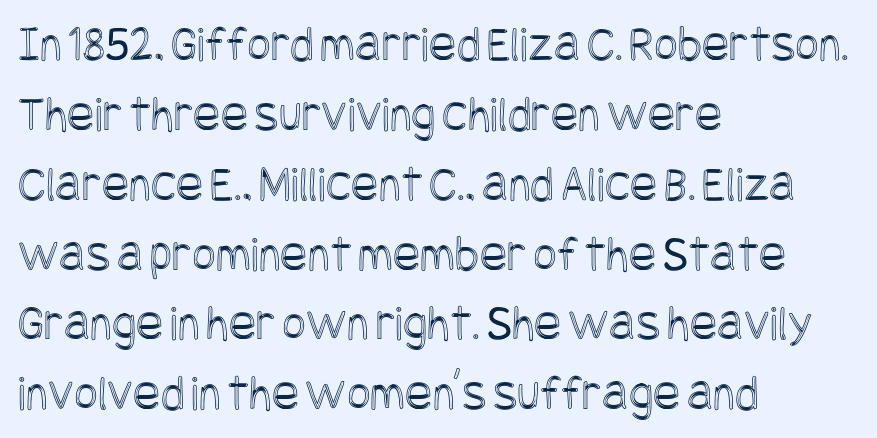
Q: Is the text italic (slanted)? A: No, it is upright.
Q: Is the text underlined? A: No.
Q: How is the paragraph aligned? A: Left-aligned.
Q: Is the spacing between letters normal or unusually wide? A: Normal.
Q: Is the spacing between lines tight, normal or loose? A: Normal.
Q: Width (condensed, normal, or wide)? A: Condensed.
Q: x-height? A: Large.
